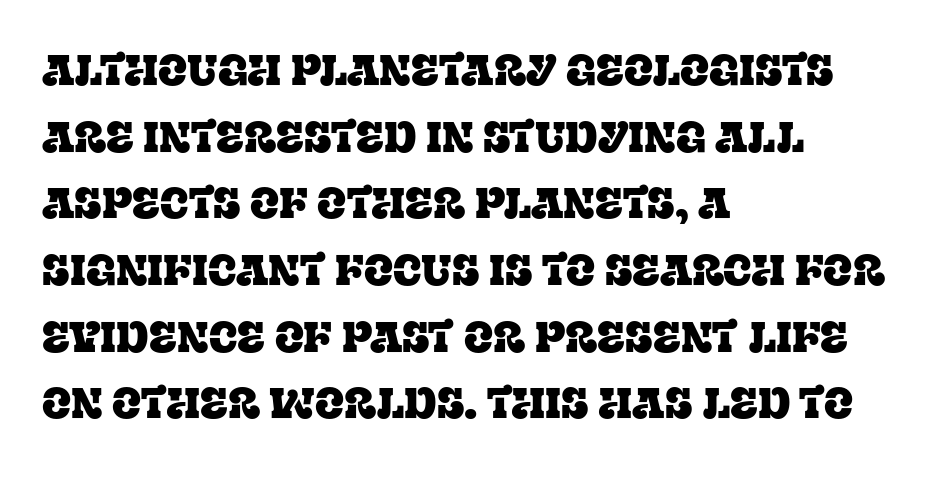
Q: Is the text italic (slanted)? A: No, it is upright.
Q: Is the typeface a serif or a sans-serif typeface? A: Serif.
Q: Is the text underlined? A: No.
Q: How is the paragraph aligned? A: Left-aligned.
Q: Is the spacing between letters normal or unusually wide? A: Normal.
Q: Is the spacing between lines tight, normal or loose? A: Normal.
Q: Width (condensed, normal, or wide)? A: Normal.
Q: Stroke contrast? A: Low.
Q: x-height? A: Large.
Q: Monospaced? A: No.
